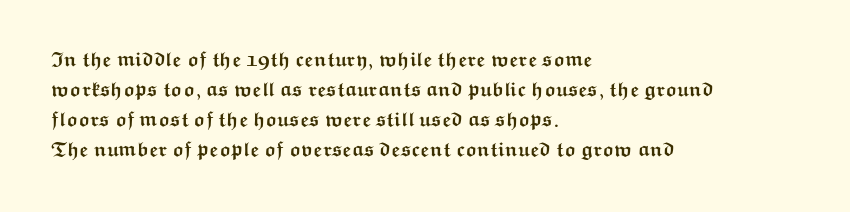
{"italic": "no", "bold": "yes", "underline": "no", "align": "left", "line_spacing": "normal", "line_spacing_ratio": 1.5, "letter_spacing": "normal", "letter_spacing_em": 0.0, "glyph_px": 20}
